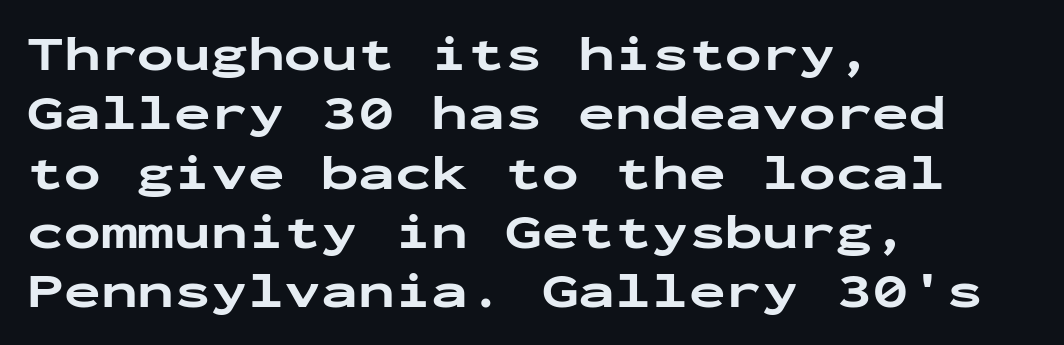
{"serif": "no", "italic": "no", "bold": "yes", "weight": "bold", "width": "wide", "stroke_contrast": "low", "x_height": "medium", "monospaced": "yes", "underline": "no", "align": "left", "line_spacing_ratio": 1.21, "letter_spacing": "normal", "letter_spacing_em": 0.0, "glyph_px": 49}
